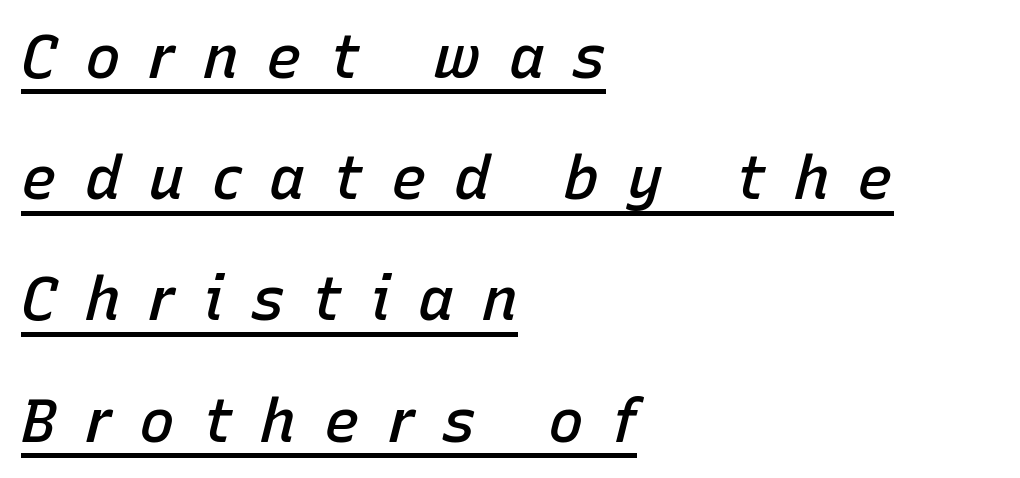
The image shows 60 px semibold type, italic (leaning right); set left-aligned, loose line spacing (2.02x), unusually wide letter spacing (+0.46 em), underlined; low stroke contrast and a medium x-height.
